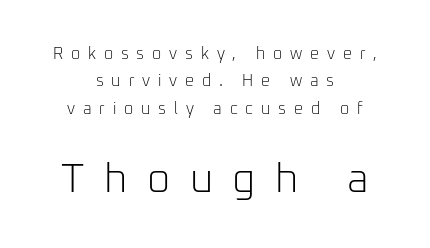
Is this a fixed-width face? No — the glyphs have proportional, varying widths. Typeset on center — no edge is straight. Letters have the restrained weight of plain body copy at most. The passage shown is not underscored anywhere.
